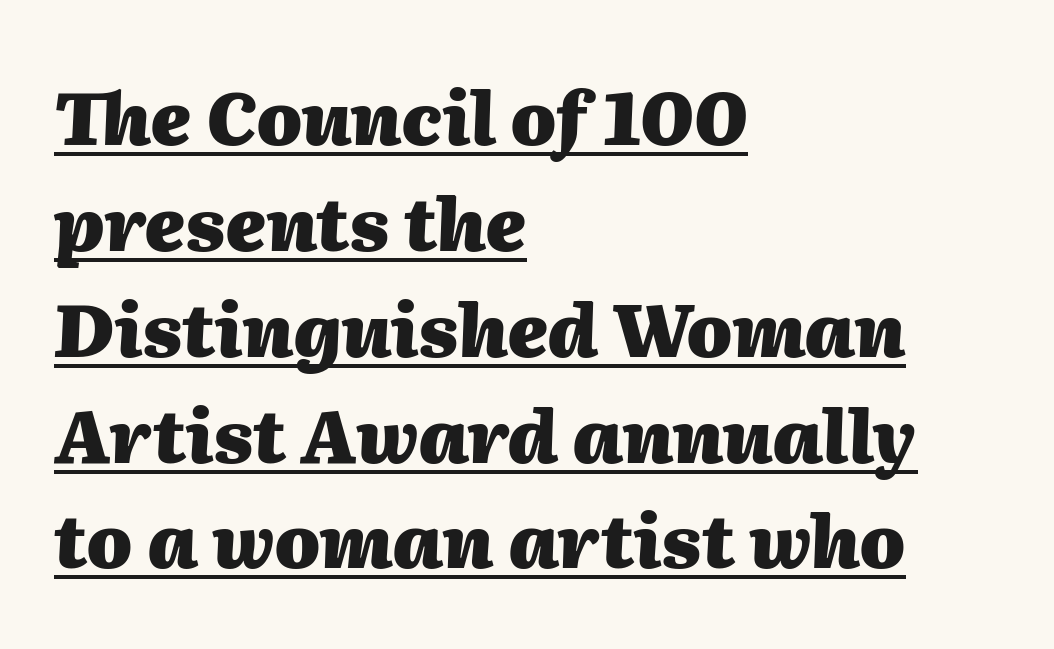
Q: Is the text bold? A: Yes.
Q: Is the text italic (slanted)? A: Yes, it leans right by about 2 degrees.
Q: Is the text underlined? A: Yes.
Q: How is the paragraph aligned? A: Left-aligned.
Q: Is the spacing between letters normal or unusually wide? A: Normal.
Q: Is the spacing between lines tight, normal or loose? A: Normal.
Q: Width (condensed, normal, or wide)? A: Normal.
Q: Stroke contrast? A: Medium.
Q: x-height? A: Medium.
Q: Monospaced? A: No.
